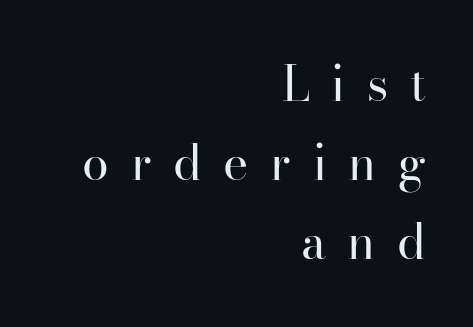
{"serif": "yes", "italic": "no", "bold": "no", "weight": "regular", "width": "normal", "stroke_contrast": "high", "x_height": "small", "monospaced": "no", "underline": "no", "align": "right", "line_spacing": "normal", "line_spacing_ratio": 1.65, "letter_spacing": "wide", "letter_spacing_em": 0.45, "glyph_px": 48}
